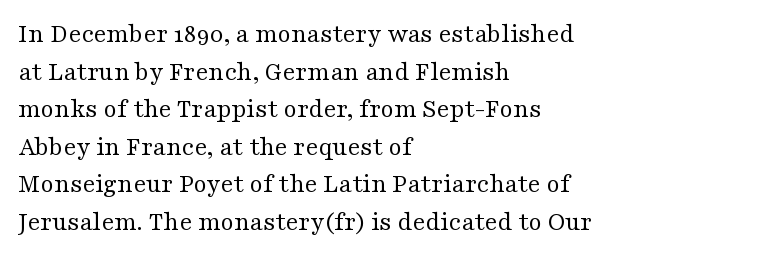
Notice how the stems are strictly vertical — no italics here. A bare baseline throughout the passage. Inter-character spacing is left at the font's built-in metrics. Vertical spacing — default. The ragged edge is on the right, which tells us the setting is flush left. The font sits on the lighter half of the weight spectrum, regular included.
